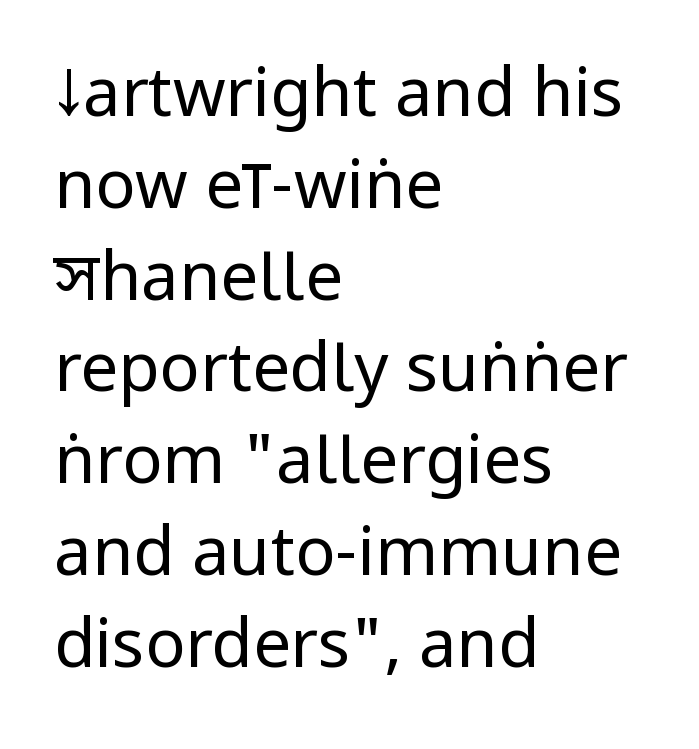
{"serif": "no", "italic": "no", "bold": "no", "weight": "regular", "width": "condensed", "stroke_contrast": "low", "underline": "no", "align": "left", "line_spacing": "normal", "line_spacing_ratio": 1.37, "letter_spacing": "normal", "letter_spacing_em": 0.0, "glyph_px": 67}
